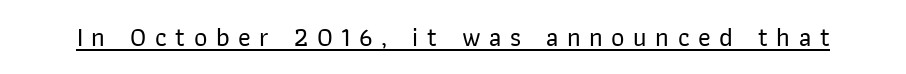
Look at the tracking — it's clearly loosened, letters drifting apart. Each line of the rendering has a horizontal stroke beneath the glyphs. This is the regular roman posture of the typeface.
